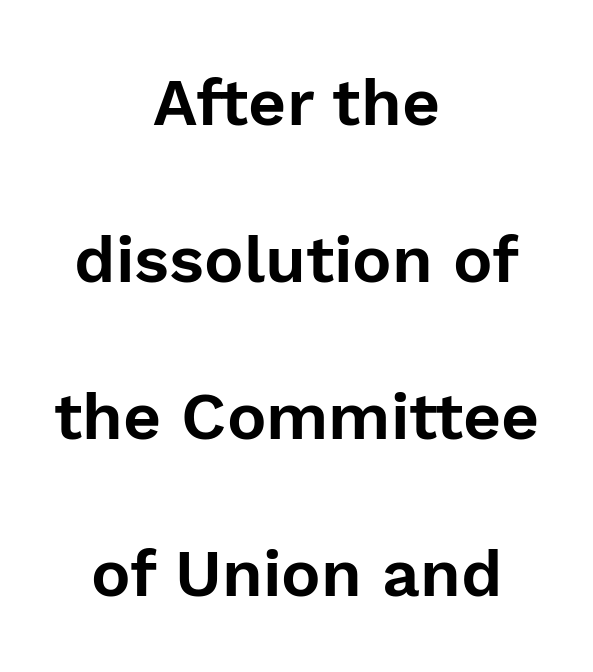
{"serif": "no", "italic": "no", "width": "normal", "x_height": "medium", "monospaced": "no", "underline": "no", "align": "center", "line_spacing": "loose", "line_spacing_ratio": 2.38, "letter_spacing": "normal", "letter_spacing_em": 0.0, "glyph_px": 66}
